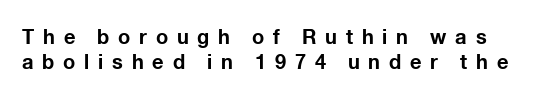
The image shows 20 px bold type, upright; set line spacing 1.24x, unusually wide letter spacing (+0.44 em), not underlined.
